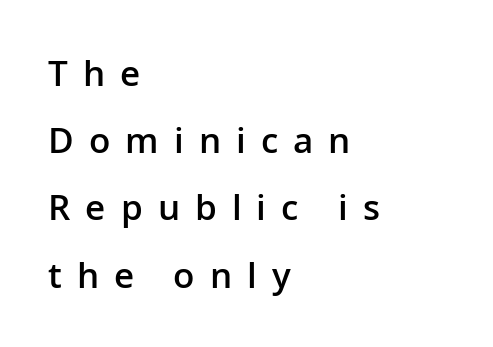
The image shows 35 px semibold sans-serif type, upright; set left-aligned, loose line spacing (1.92x), unusually wide letter spacing (+0.43 em), not underlined; low stroke contrast and a medium x-height.
